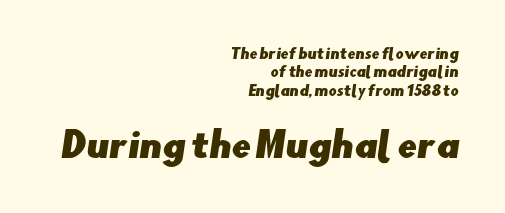
The image shows 35 px sans-serif type; set right-aligned, normal line spacing (1.31x), normal letter spacing, not underlined; the second (bottom) block is 2.5x larger; low stroke contrast and a small x-height.
